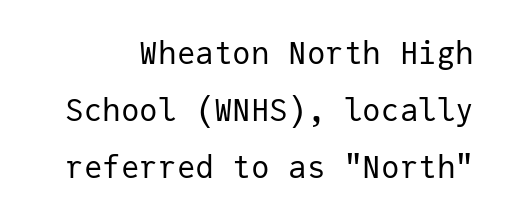
The image shows 31 px regular-weight sans-serif type, upright, monospaced; set line spacing 1.84x, normal letter spacing, not underlined; low stroke contrast and a medium x-height.
